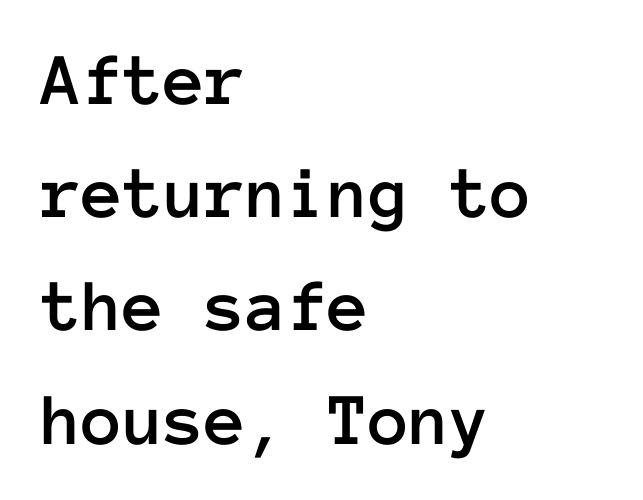
Q: Is the text italic (slanted)? A: No, it is upright.
Q: Is the text underlined? A: No.
Q: How is the paragraph aligned? A: Left-aligned.
Q: Is the spacing between letters normal or unusually wide? A: Normal.
Q: Is the spacing between lines tight, normal or loose? A: Normal.
Q: Width (condensed, normal, or wide)? A: Normal.
Q: Stroke contrast? A: Low.
Q: x-height? A: Medium.
Q: Monospaced? A: Yes.
